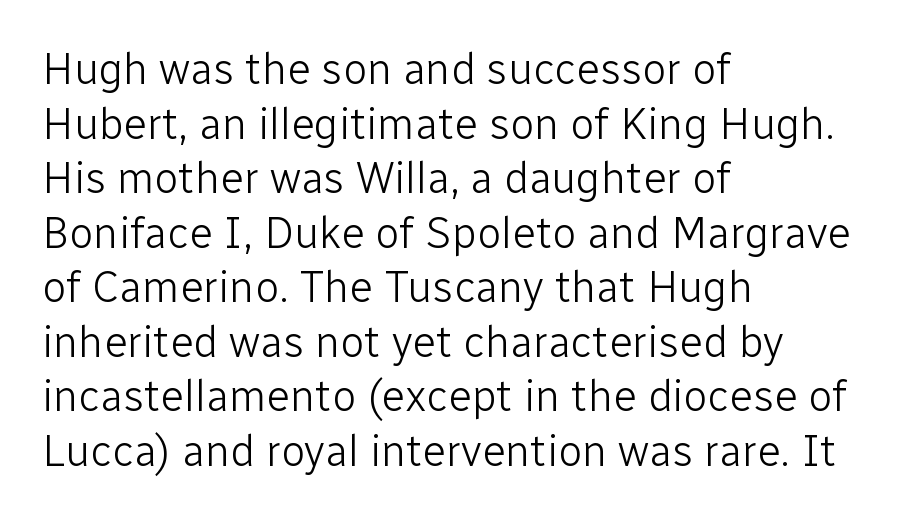
Tall strokes in this sample are plumb rather than angled. No chunkiness to these letters — they're not bold. Look at the tracking — it's just the regular setting, nothing added. Look at the bottom of the vertical strokes: they stop flat, with no serifs.
